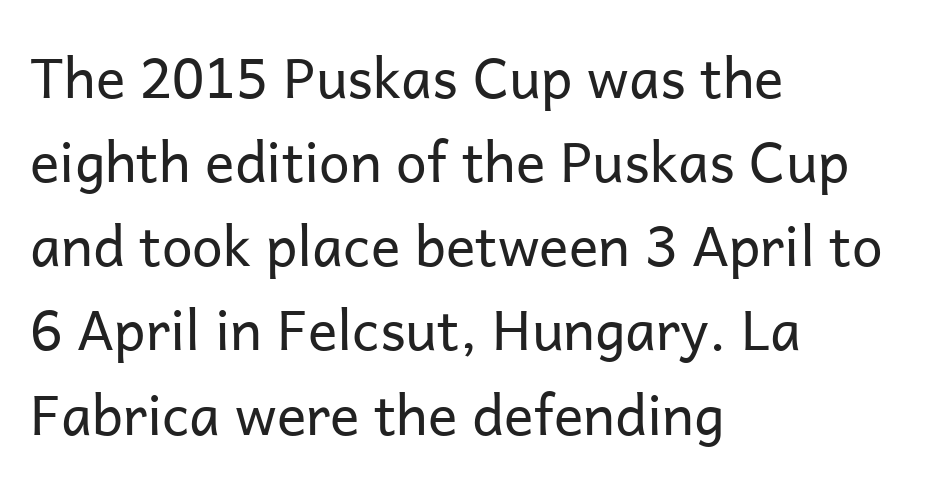
{"serif": "no", "italic": "no", "bold": "no", "weight": "regular", "width": "normal", "stroke_contrast": "low", "x_height": "medium", "monospaced": "no", "underline": "no", "align": "left", "line_spacing": "normal", "line_spacing_ratio": 1.53, "letter_spacing": "normal", "letter_spacing_em": 0.0, "glyph_px": 55}
